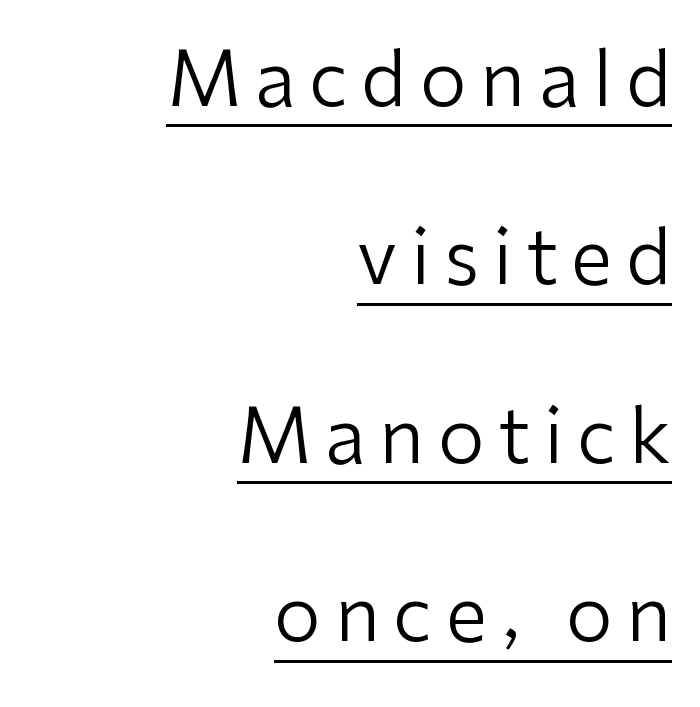
{"serif": "no", "italic": "no", "bold": "no", "weight": "regular", "width": "normal", "stroke_contrast": "low", "x_height": "medium", "monospaced": "no", "underline": "yes", "align": "right", "line_spacing": "loose", "line_spacing_ratio": 2.38, "glyph_px": 75}
